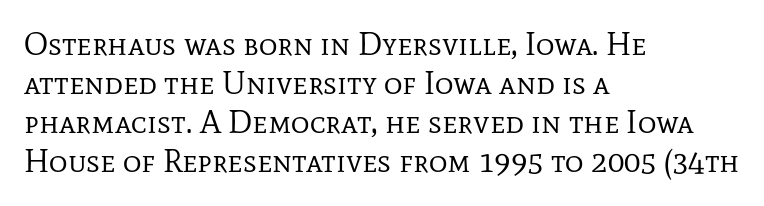
The image shows 32 px regular-weight serif type, upright; set left-aligned, line spacing 1.22x, normal letter spacing, not underlined; low stroke contrast and a medium x-height.
